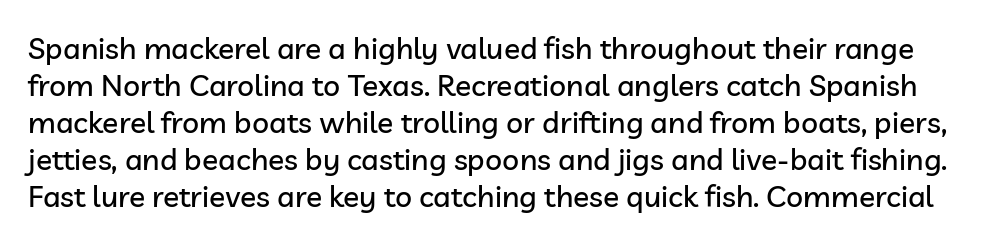
The image shows 30 px sans-serif type, upright; set line spacing 1.23x, normal letter spacing, not underlined; low stroke contrast and a medium x-height.
